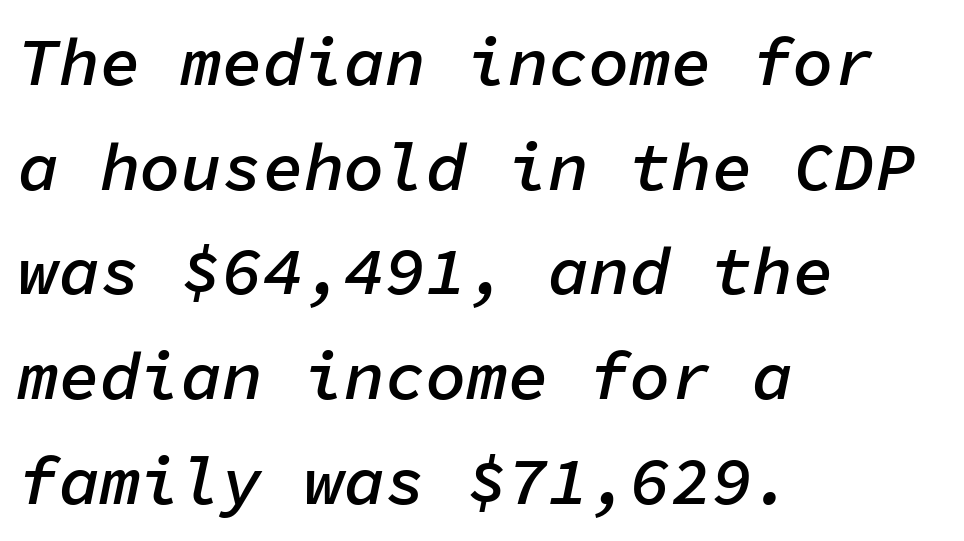
Q: Is the text bold? A: Semi-bold.
Q: Is the text italic (slanted)? A: Yes, it leans right by about 11 degrees.
Q: Is the text underlined? A: No.
Q: How is the paragraph aligned? A: Left-aligned.
Q: Is the spacing between letters normal or unusually wide? A: Normal.
Q: Is the spacing between lines tight, normal or loose? A: Normal.
Q: Width (condensed, normal, or wide)? A: Normal.
Q: Stroke contrast? A: Low.
Q: x-height? A: Medium.
Q: Monospaced? A: Yes.
